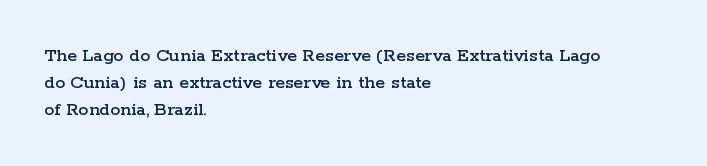
The image shows 20 px text type, upright; set left-aligned, normal line spacing (1.35x), normal letter spacing, not underlined.
